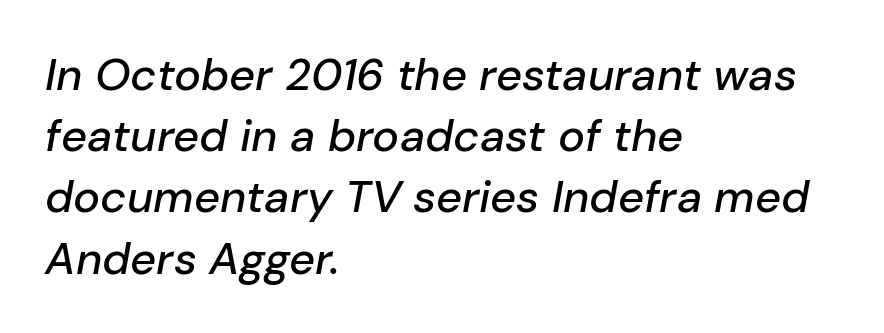
The image shows 45 px text type, italic (leaning right); set left-aligned, normal line spacing (1.36x), normal letter spacing, not underlined; low stroke contrast and a medium x-height.
